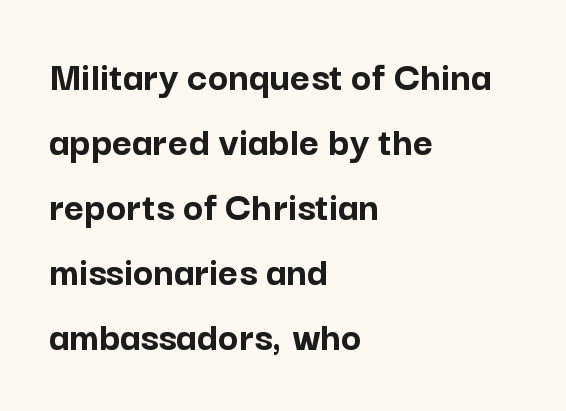
Q: Is the text bold? A: Yes.
Q: Is the text italic (slanted)? A: No, it is upright.
Q: Is the typeface a serif or a sans-serif typeface? A: Sans-serif.
Q: Is the text underlined? A: No.
Q: How is the paragraph aligned? A: Left-aligned.
Q: Is the spacing between letters normal or unusually wide? A: Normal.
Q: Is the spacing between lines tight, normal or loose? A: Normal.
Q: Width (condensed, normal, or wide)? A: Normal.
Q: Stroke contrast? A: Low.
Q: x-height? A: Medium.
Q: Monospaced? A: No.
